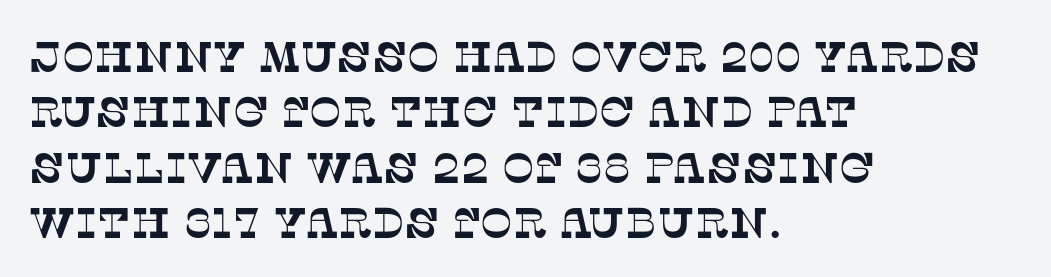
{"serif": "yes", "width": "normal", "stroke_contrast": "low", "x_height": "large", "monospaced": "no", "underline": "no", "align": "left", "line_spacing": "normal", "line_spacing_ratio": 1.29, "letter_spacing": "normal", "letter_spacing_em": 0.0, "glyph_px": 43}
